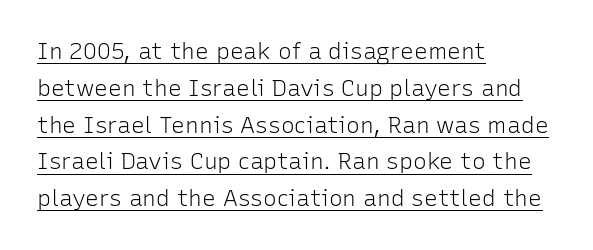
The text block is weighted toward the left margin, trailing off unevenly rightward. The gaps between neighbouring characters are ordinary and unremarkable. Compared with a typical body face, this is equally light or lighter still. The rendering uses the underline text-decoration. Line spacing here is normal.
